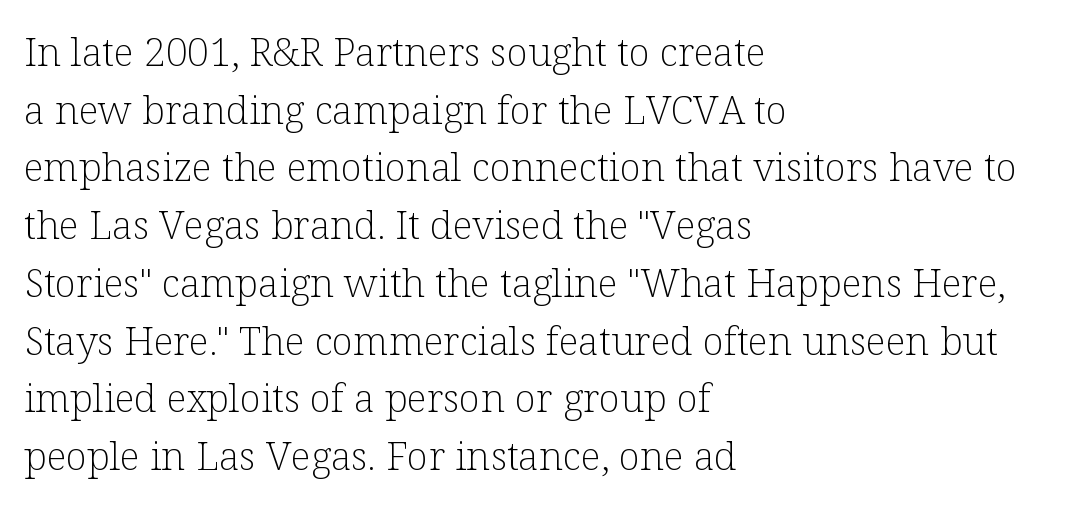
Any mark beneath the type? The region is blank. The line texture is even and compact thanks to regular tracking. Think of a printed novel: that variable character pitch is what you see here. The letters stand straight up with perfectly vertical stems. Short and long lines alike share a common starting point at left. Stem width sits at or under what a default text font uses.
